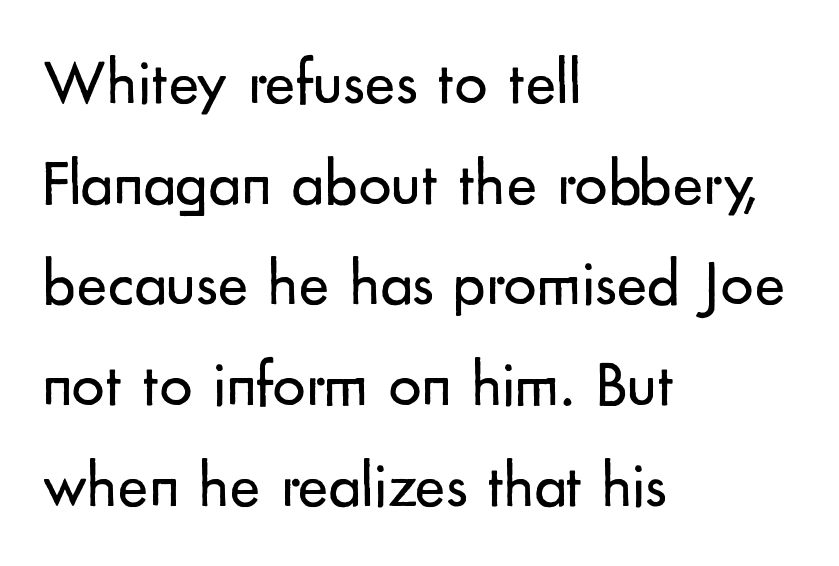
Leading: standard. Check under the words: just untouched page. The passage shown is typeset with a sans-serif family. A typesetter would call this proportional, since set widths differ per character. The letterforms sit at book weight or below. It's the straight-up-and-down kind of type.
